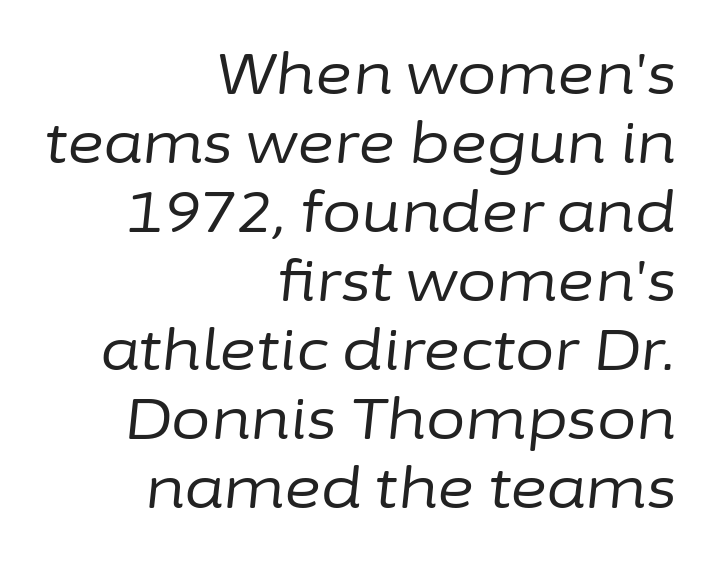
The image shows 57 px regular-weight type, italic (leaning right); set right-aligned, line spacing 1.21x, normal letter spacing, not underlined; low stroke contrast and a medium x-height.
